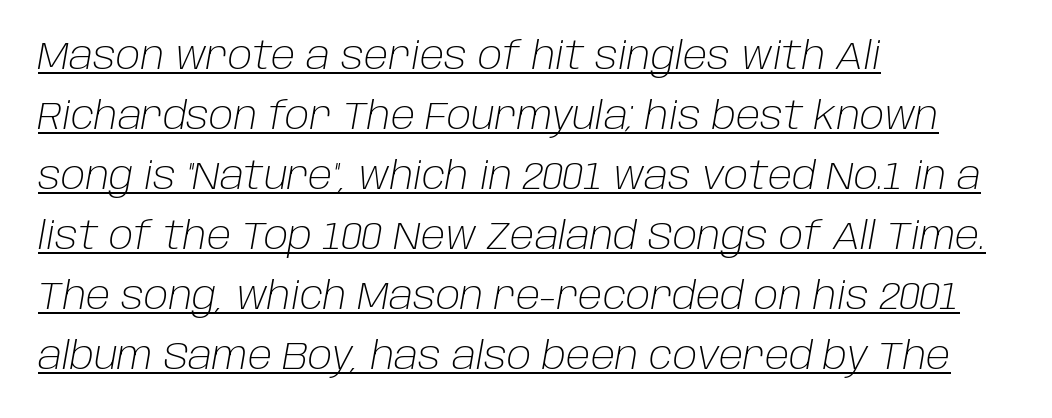
Q: Is the text bold? A: No.
Q: Is the text italic (slanted)? A: Yes, it leans right by about 10 degrees.
Q: Is the text underlined? A: Yes.
Q: How is the paragraph aligned? A: Left-aligned.
Q: Is the spacing between letters normal or unusually wide? A: Normal.
Q: Is the spacing between lines tight, normal or loose? A: Normal.
Q: Width (condensed, normal, or wide)? A: Normal.
Q: Stroke contrast? A: Low.
Q: x-height? A: Large.
Q: Monospaced? A: No.
